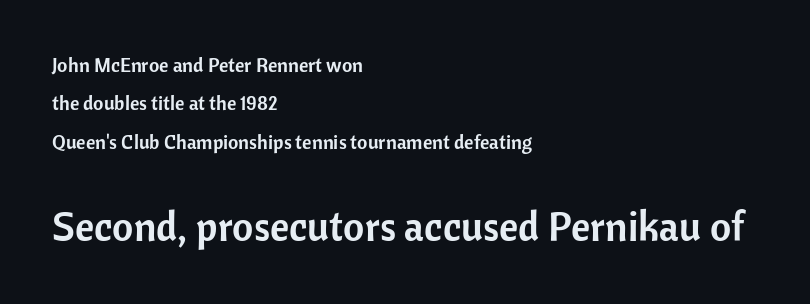
Vertical spacing — loose. There is no visible air inserted between adjacent glyphs. The rendering shows plain stroke endings on the letterforms — a sans-serif design. Each letter keeps its own natural width here, so spacing adapts to shape. It's the straight-up-and-down kind of type.
